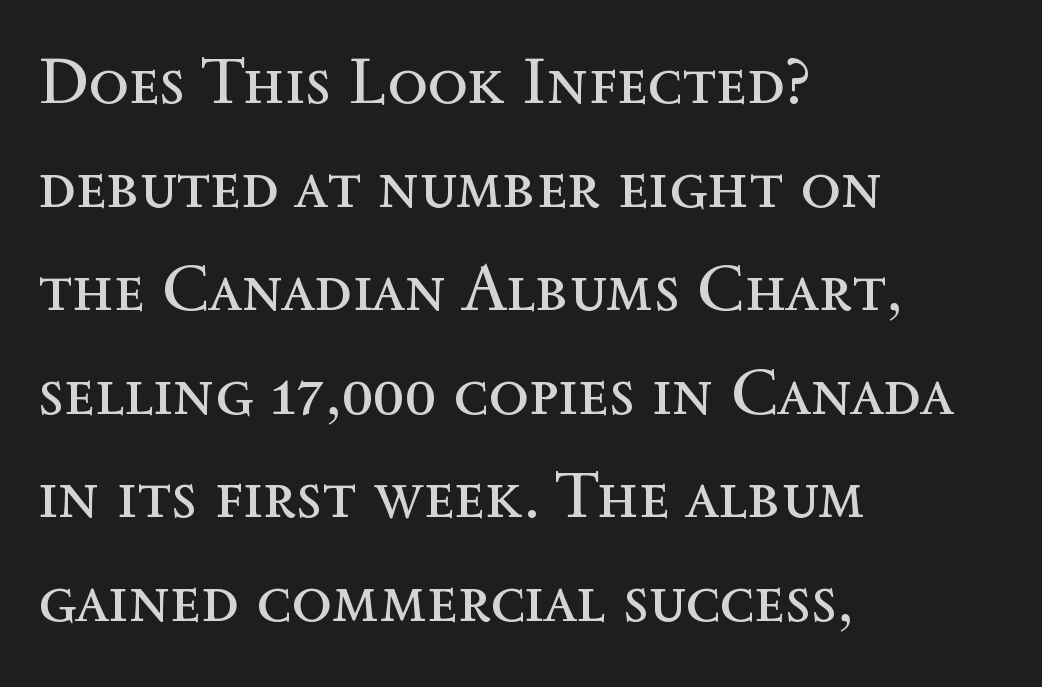
Q: Is the text bold? A: No.
Q: Is the text italic (slanted)? A: No, it is upright.
Q: Is the text underlined? A: No.
Q: How is the paragraph aligned? A: Left-aligned.
Q: Is the spacing between letters normal or unusually wide? A: Normal.
Q: Is the spacing between lines tight, normal or loose? A: Normal.
Q: Width (condensed, normal, or wide)? A: Normal.
Q: x-height? A: Medium.
Q: Monospaced? A: No.
